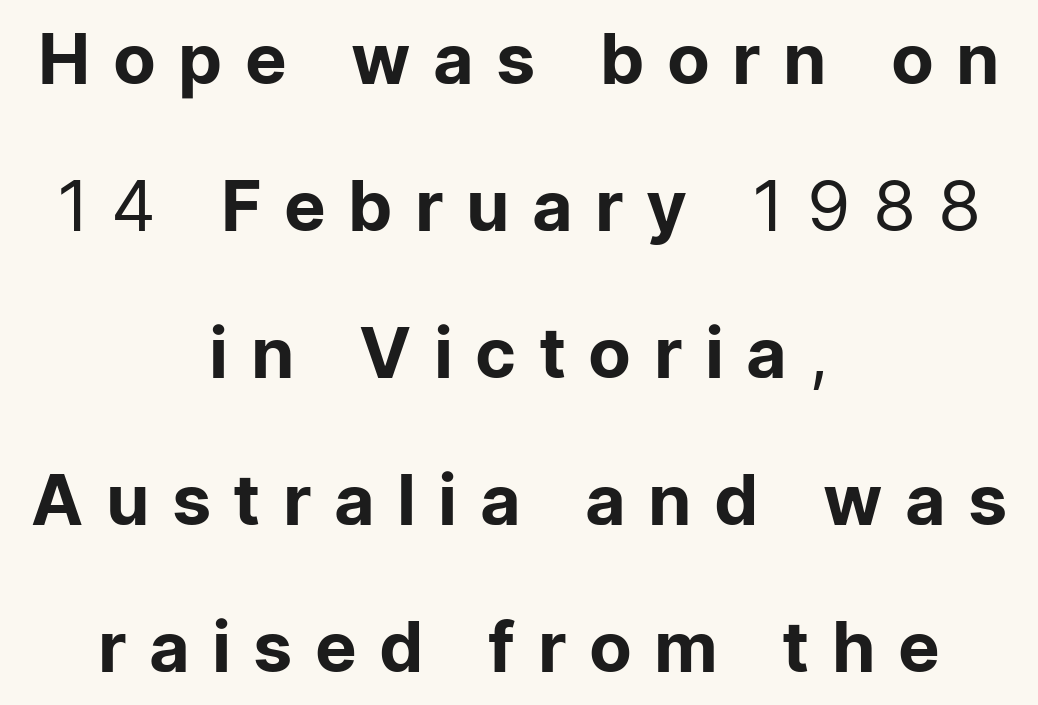
The image shows 70 px regular-weight sans-serif type, upright; set centered, loose line spacing (2.1x), unusually wide letter spacing (+0.32 em), not underlined; low stroke contrast and a medium x-height.
